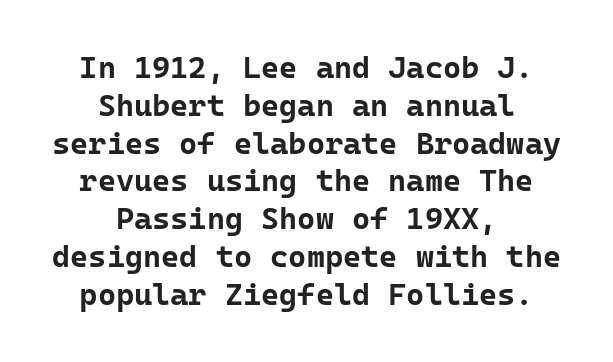
{"serif": "no", "italic": "no", "bold": "yes", "weight": "bold", "width": "normal", "stroke_contrast": "low", "x_height": "medium", "monospaced": "yes", "underline": "no", "align": "center", "line_spacing_ratio": 1.22, "letter_spacing": "normal", "letter_spacing_em": 0.0, "glyph_px": 31}
